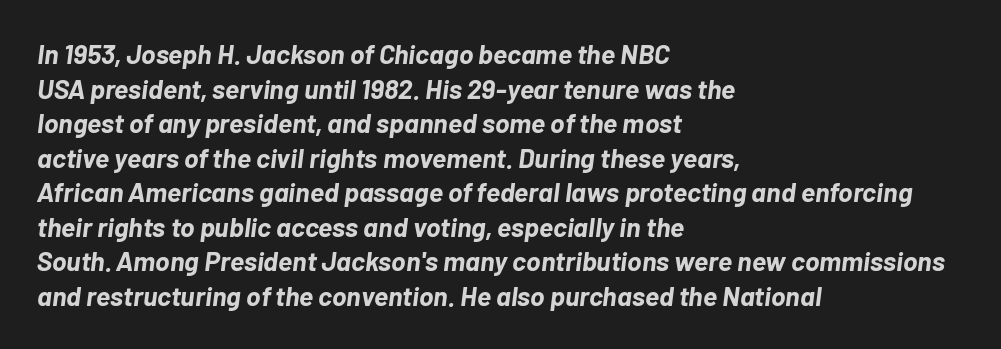
The image shows 27 px bold type, italic (leaning right); set left-aligned, normal line spacing (1.28x), normal letter spacing, not underlined.
